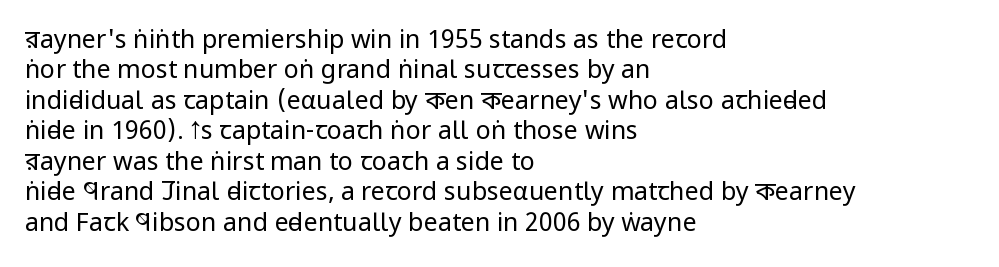
The image shows 25 px text type, upright; set left-aligned, line spacing 1.22x, normal letter spacing, not underlined.
